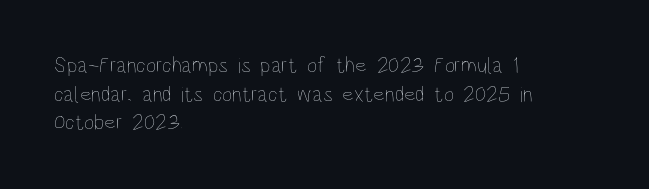
The image shows 22 px text type, upright; set left-aligned, normal line spacing (1.3x), normal letter spacing, not underlined.
